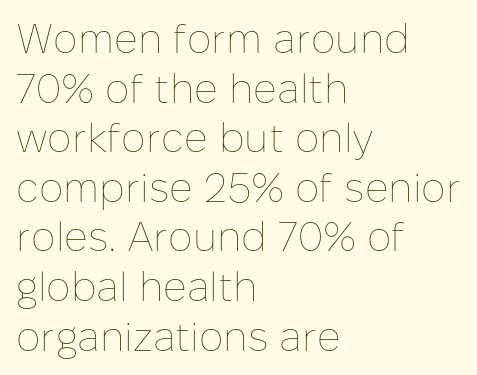
The face used here is rendered with its standard letterfit. Decoration check: the copy has no underline. Notice how the passage keeps a crisp vertical edge on the left only. On a weight scale, this lands at 450 or below. Each letter keeps its own natural width here, so spacing adapts to shape.
